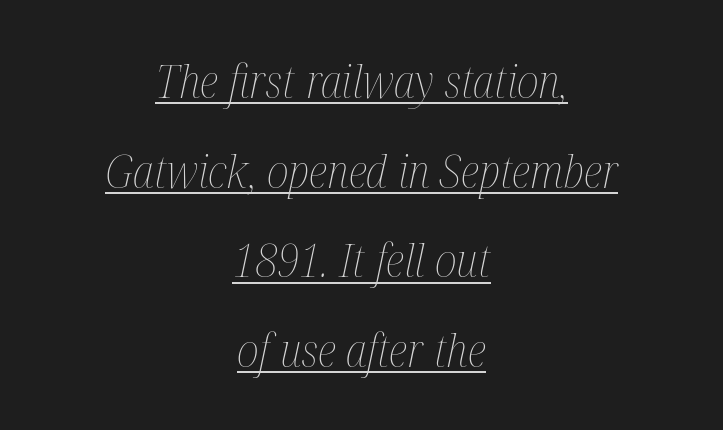
Alignment: centered. There's an unmistakable incline to the writing here. Caption: standard tracking, unaltered. The string is rendered with underlining switched on.
